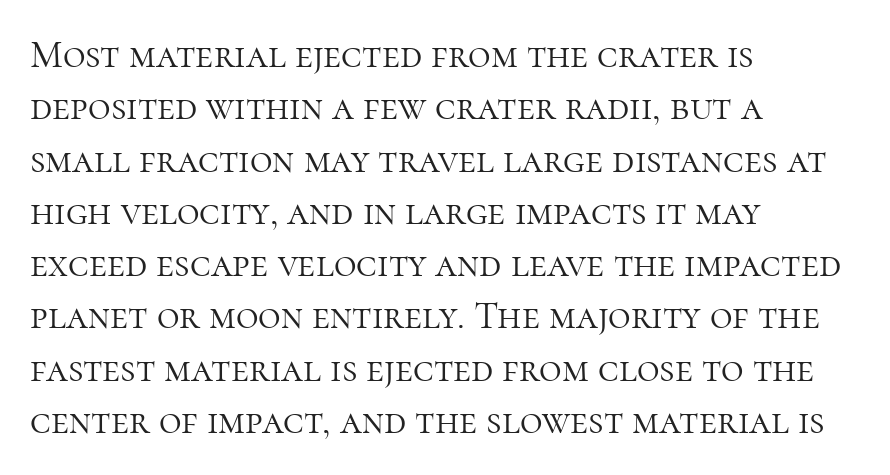
A quiet, ordinary-to-light weight characterises the typeface. Nobody touched the tracking dial on this one. Unmarked baselines from the first word to the last. If you drew a line through each stem, it would be perfectly vertical.
